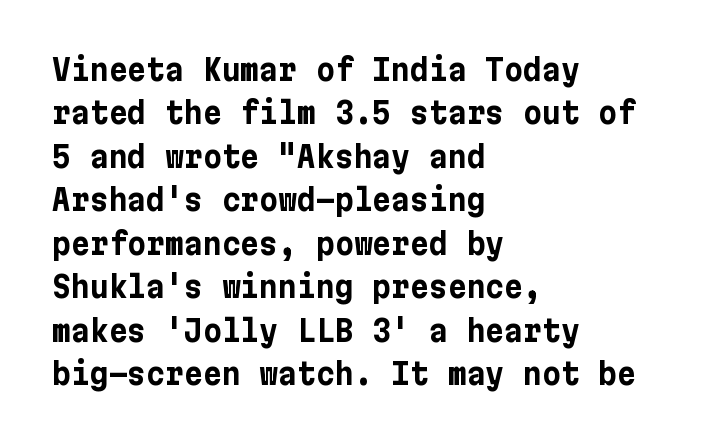
Typesetter's note: full bold, strokes at maximum text heaviness. What kind of face is this? One without serifs — a sans. Every row of glyphs begins at an identical x-position on the left. Look at the tracking — it's just the regular setting, nothing added. This block has exactly the height ordinary leading produces. Unlike italic type, these characters show no tilt at all.
